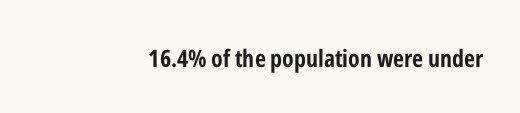
Q: Is the text bold? A: Yes.
Q: Is the text italic (slanted)? A: No, it is upright.
Q: Is the text underlined? A: No.
Q: Is the spacing between letters normal or unusually wide? A: Normal.
